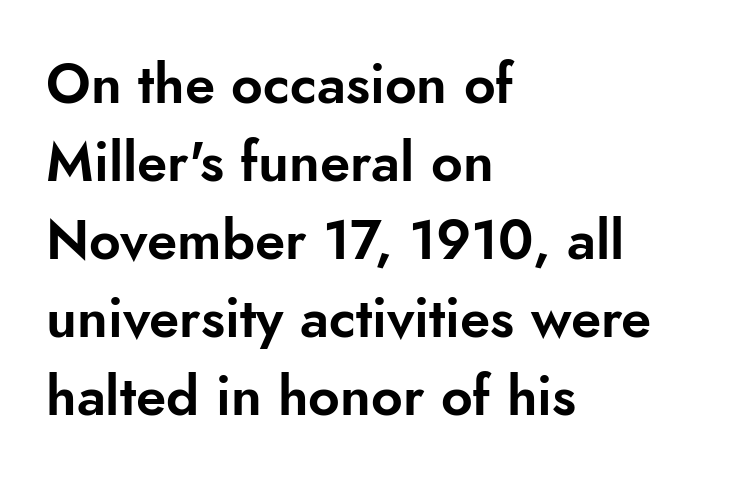
What kind of face is this? One without serifs — a sans. In CSS terms this would be text-align: left. The area under the type is left untouched. The gaps between neighbouring characters are ordinary and unremarkable. Each letter keeps its own natural width here, so spacing adapts to shape. Does the leading feel generous? No, just average.
